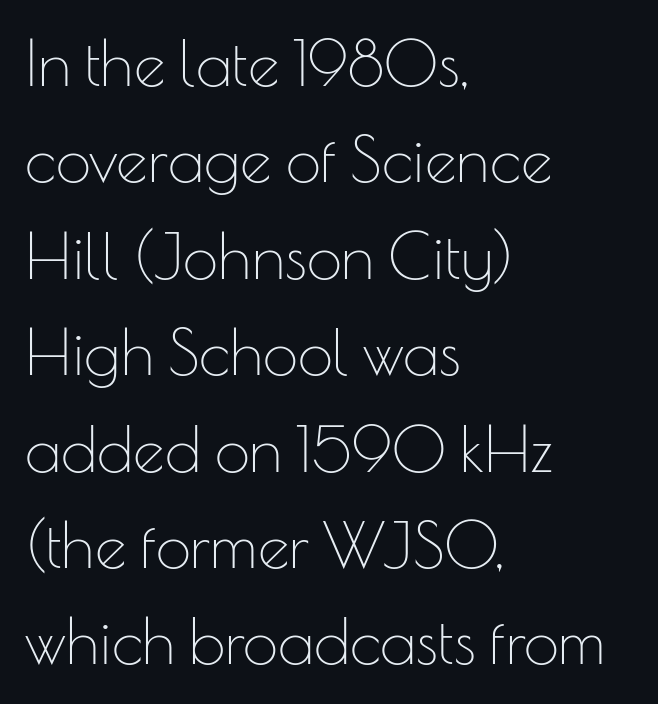
These lines are rendered in a variable-pitch font. Typographically, this falls in the sans-serif category. Posture: straight, roman, zero tilt. Short note: letters normally spaced. The string is rendered with underlining switched off.
